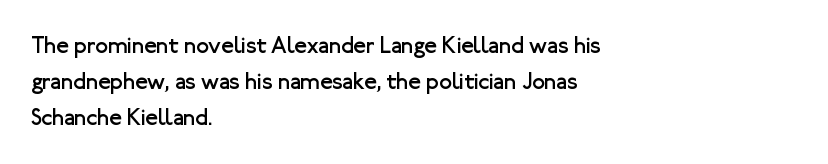
The image shows 23 px text type, upright; set left-aligned, normal line spacing (1.56x), normal letter spacing, not underlined.
